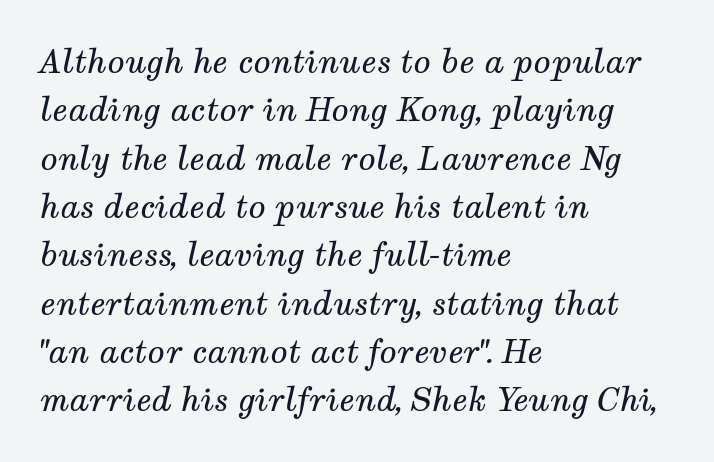
{"serif": "yes", "italic": "yes", "lean": "right", "slant_degrees": 12, "bold": "no", "weight": "regular", "width": "normal", "stroke_contrast": "medium", "x_height": "medium", "monospaced": "no", "underline": "no", "align": "left", "line_spacing": "normal", "line_spacing_ratio": 1.51, "letter_spacing": "normal", "letter_spacing_em": 0.0, "glyph_px": 32}
